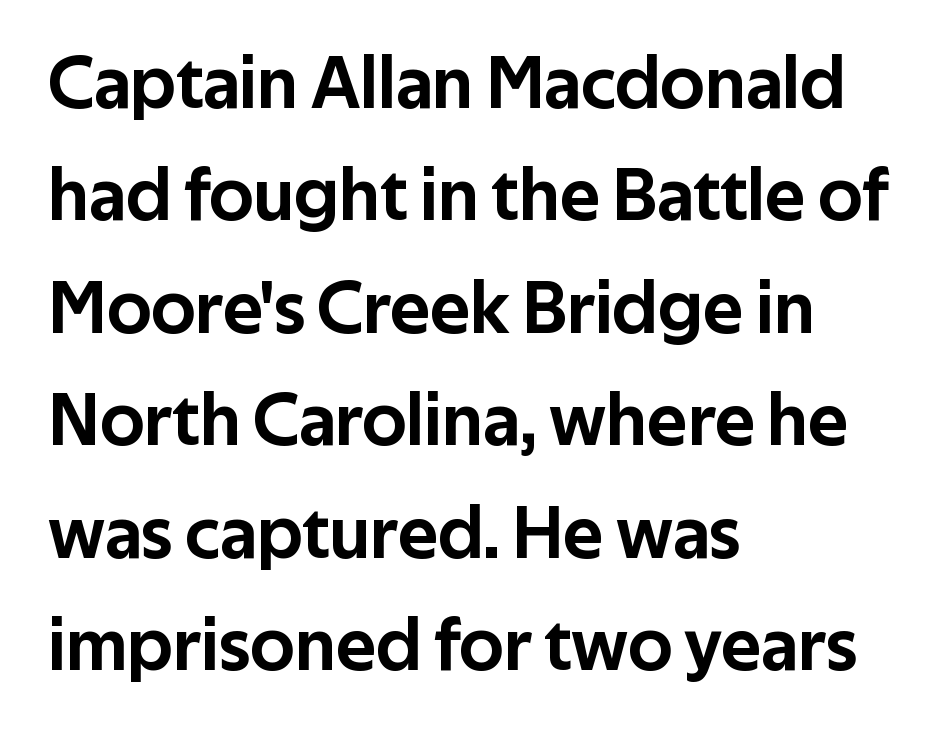
{"serif": "no", "italic": "no", "width": "normal", "stroke_contrast": "low", "x_height": "medium", "monospaced": "no", "underline": "no", "align": "left", "line_spacing": "normal", "line_spacing_ratio": 1.5, "letter_spacing": "normal", "letter_spacing_em": 0.0, "glyph_px": 75}
